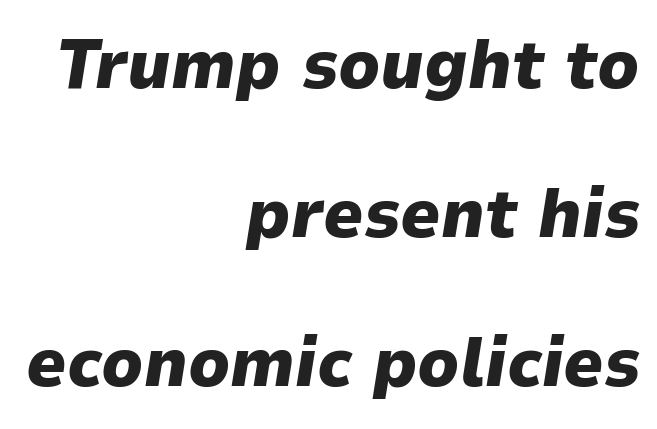
A typesetter would call this zero additional tracking. If you measured baseline to baseline, you'd find a long distance. Characters are canted at an angle relative to the baseline's perpendicular. This sample has the flowing, uneven cadence of proportional lettering. The gap between lines stays unmarked. On the weight axis this lands at bold, roughly 700.
